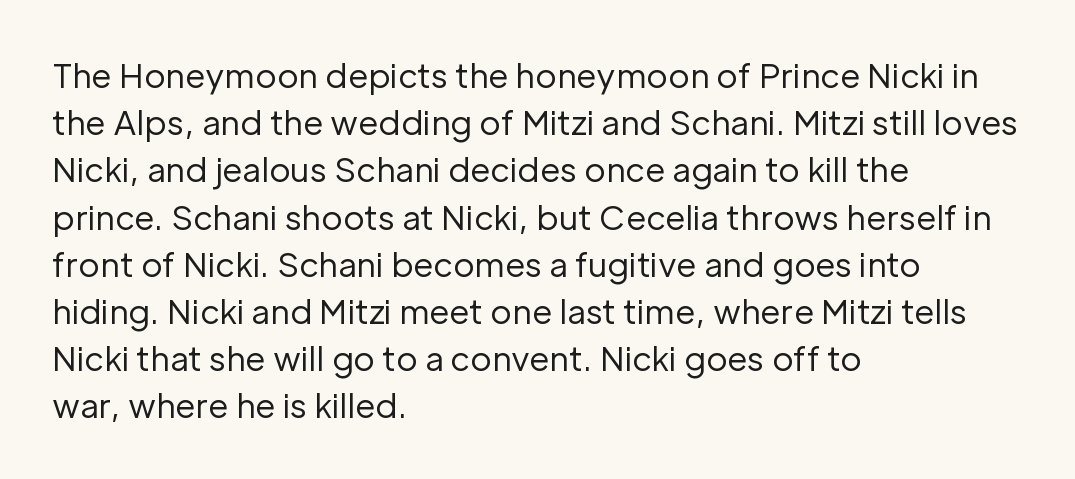
The image shows 33 px regular-weight sans-serif type, upright; set left-aligned, normal line spacing (1.43x), normal letter spacing, not underlined; low stroke contrast and a medium x-height.
